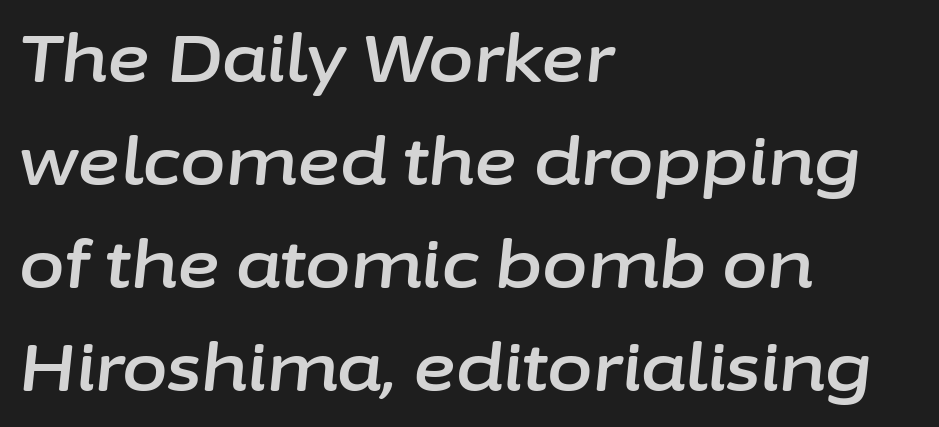
The passage shown is not underscored anywhere. The lines in this sample share a left origin and differ only in where they stop. You can tell it's italic because the verticals aren't actually vertical. Words appear dense and cohesive because spacing is normal. Each letter keeps its own natural width here, so spacing adapts to shape. The passage shown stacks its lines at a standard gap.
